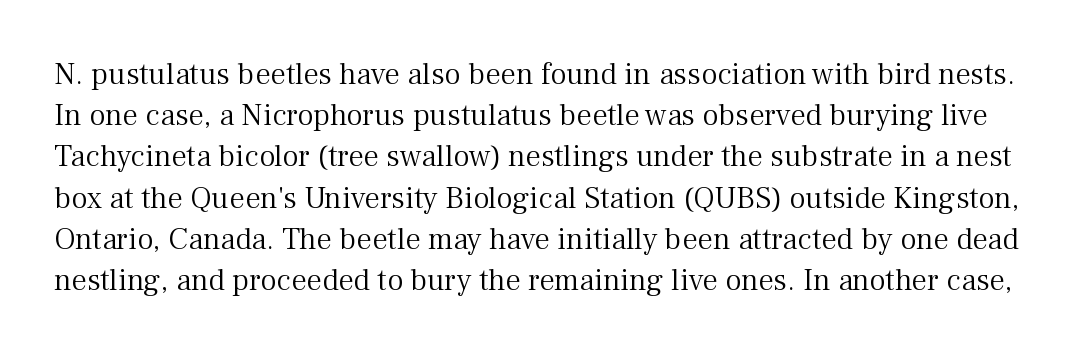
{"serif": "yes", "italic": "no", "bold": "no", "weight": "light", "width": "normal", "stroke_contrast": "medium", "x_height": "medium", "monospaced": "no", "underline": "no", "line_spacing": "normal", "line_spacing_ratio": 1.33, "letter_spacing": "normal", "letter_spacing_em": 0.0, "glyph_px": 31}
